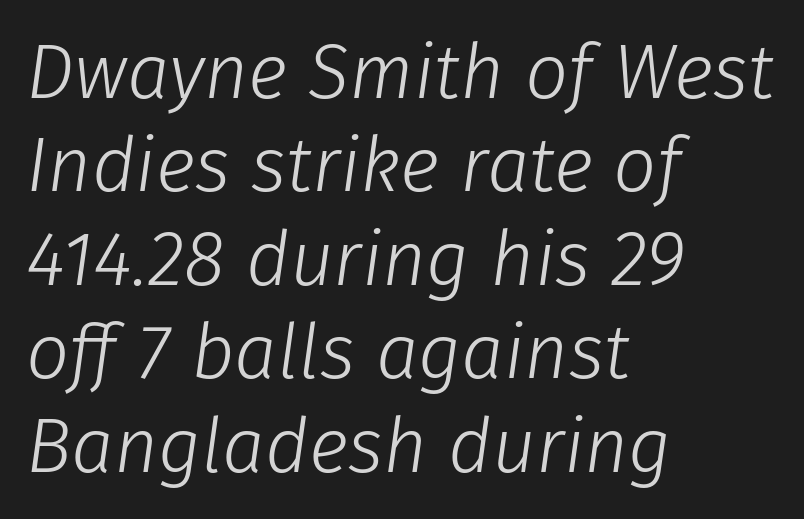
The image shows 76 px light type, italic (leaning right); set left-aligned, line spacing 1.23x, normal letter spacing, not underlined; low stroke contrast and a medium x-height.
